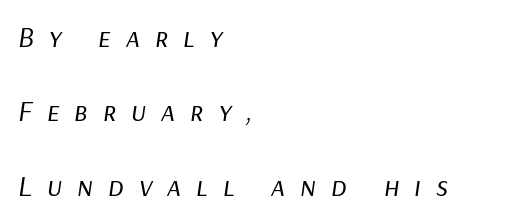
The image shows 30 px regular-weight type, italic (leaning right); set left-aligned, loose line spacing (2.48x), unusually wide letter spacing (+0.49 em), not underlined; low stroke contrast and a medium x-height.
